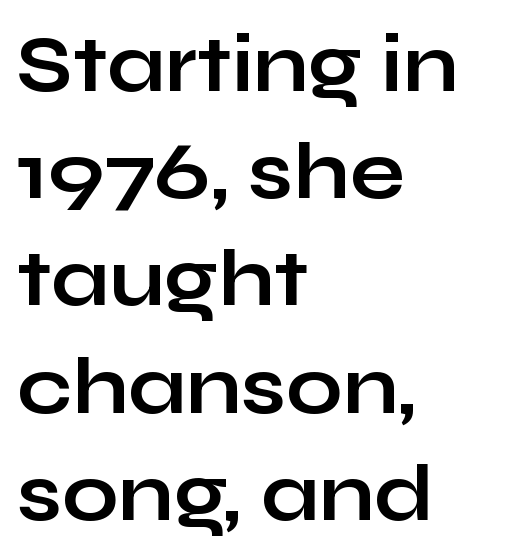
{"serif": "no", "italic": "no", "bold": "yes", "weight": "bold", "width": "wide", "stroke_contrast": "low", "x_height": "medium", "monospaced": "no", "underline": "no", "align": "left", "line_spacing": "normal", "line_spacing_ratio": 1.34, "letter_spacing": "normal", "letter_spacing_em": 0.0, "glyph_px": 80}
